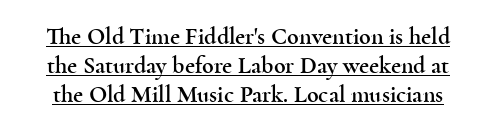
The lettering holds an erect, upright posture throughout. The sample's only ornament is a line tracing under the words. The tracking reads as untouched default to a designer's eye.
